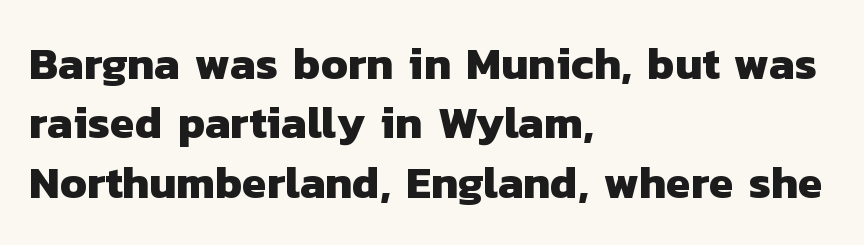
Q: Is the text bold? A: Yes.
Q: Is the typeface a serif or a sans-serif typeface? A: Sans-serif.
Q: Is the text underlined? A: No.
Q: How is the paragraph aligned? A: Left-aligned.
Q: Is the spacing between letters normal or unusually wide? A: Normal.
Q: Is the spacing between lines tight, normal or loose? A: Normal.
Q: Width (condensed, normal, or wide)? A: Normal.
Q: Stroke contrast? A: Low.
Q: x-height? A: Medium.
Q: Monospaced? A: No.
